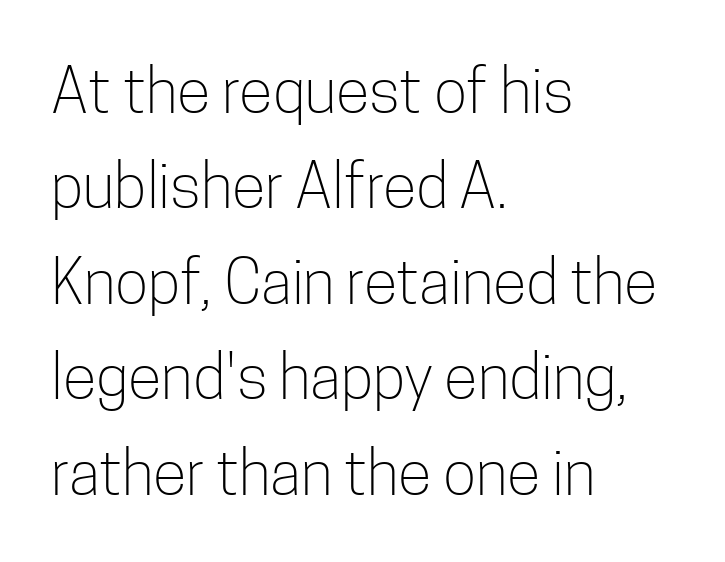
{"serif": "no", "italic": "no", "bold": "no", "weight": "light", "width": "condensed", "stroke_contrast": "low", "x_height": "medium", "monospaced": "no", "underline": "no", "align": "left", "line_spacing": "normal", "line_spacing_ratio": 1.54, "letter_spacing": "normal", "letter_spacing_em": 0.0, "glyph_px": 62}
